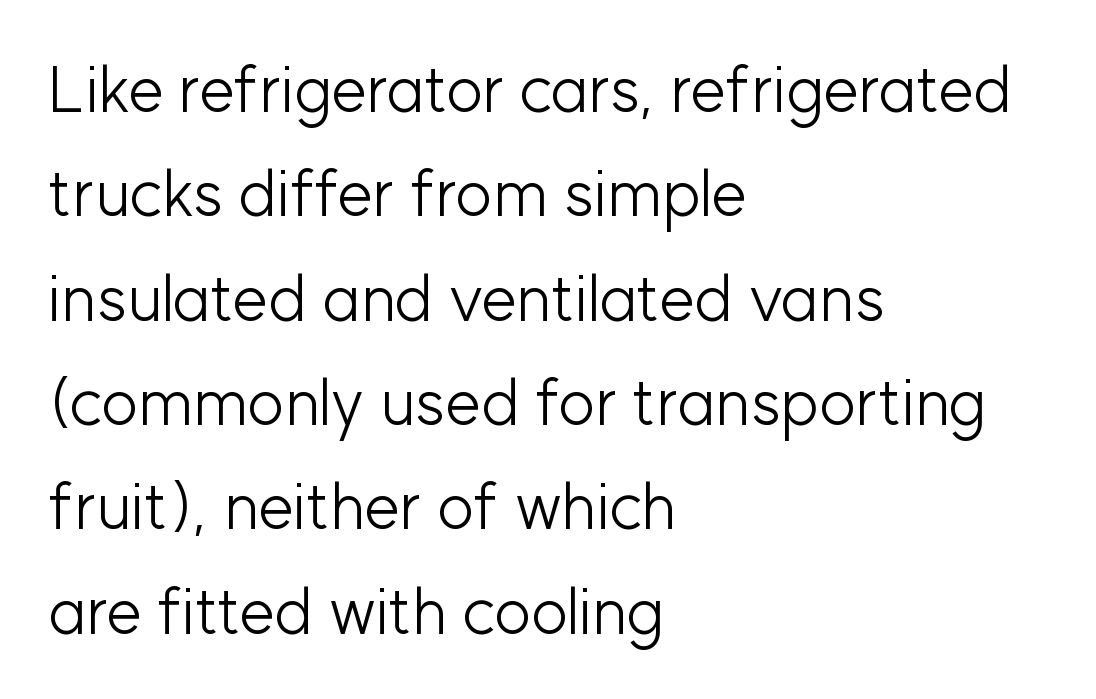
{"serif": "no", "italic": "no", "bold": "no", "weight": "light", "width": "normal", "stroke_contrast": "low", "x_height": "medium", "monospaced": "no", "underline": "no", "align": "left", "line_spacing": "normal", "line_spacing_ratio": 1.63, "letter_spacing": "normal", "letter_spacing_em": 0.0, "glyph_px": 64}
